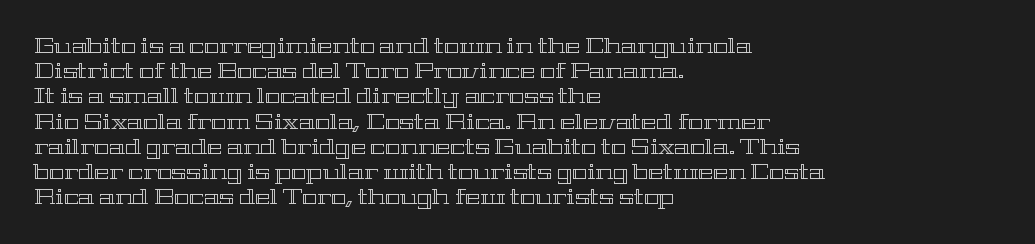
{"italic": "no", "underline": "no", "align": "left", "line_spacing": "normal", "line_spacing_ratio": 1.26, "letter_spacing": "normal", "letter_spacing_em": 0.0, "glyph_px": 20}
